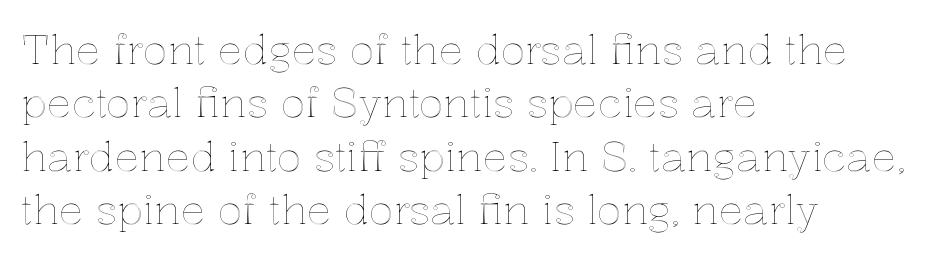
Q: Is the text italic (slanted)? A: No, it is upright.
Q: Is the text underlined? A: No.
Q: How is the paragraph aligned? A: Left-aligned.
Q: Is the spacing between letters normal or unusually wide? A: Normal.
Q: Is the spacing between lines tight, normal or loose? A: Normal.
Q: Width (condensed, normal, or wide)? A: Normal.
Q: x-height? A: Medium.
Q: Monospaced? A: No.
